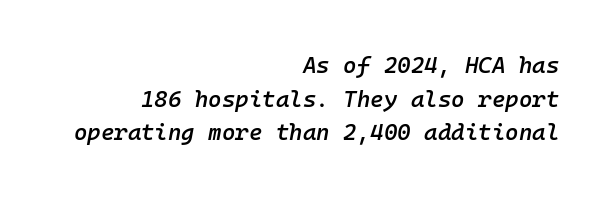
Q: Is the text bold? A: Semi-bold.
Q: Is the text italic (slanted)? A: Yes, it leans right by about 10 degrees.
Q: Is the text underlined? A: No.
Q: How is the paragraph aligned? A: Right-aligned.
Q: Is the spacing between letters normal or unusually wide? A: Normal.
Q: Is the spacing between lines tight, normal or loose? A: Normal.
